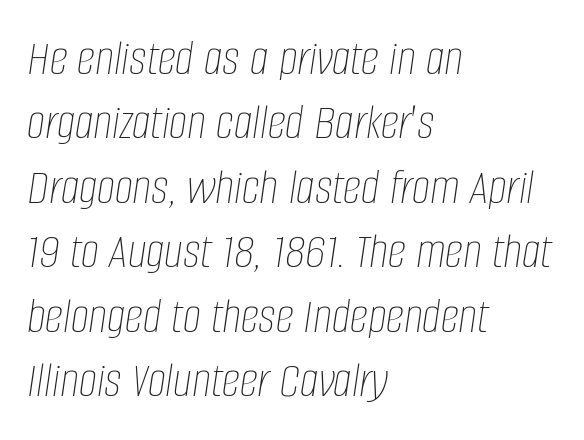
This sample is left-justified, so line endings fall wherever the words run out. The passage shown leans; its letterforms are oblique. The area under the type is left untouched. The cut favours lightness, reaching ordinary text weight at its darkest. Tracking value appears to be zero — textbook default spacing. Spacing verdict: proportional, widths tailored to each character.
